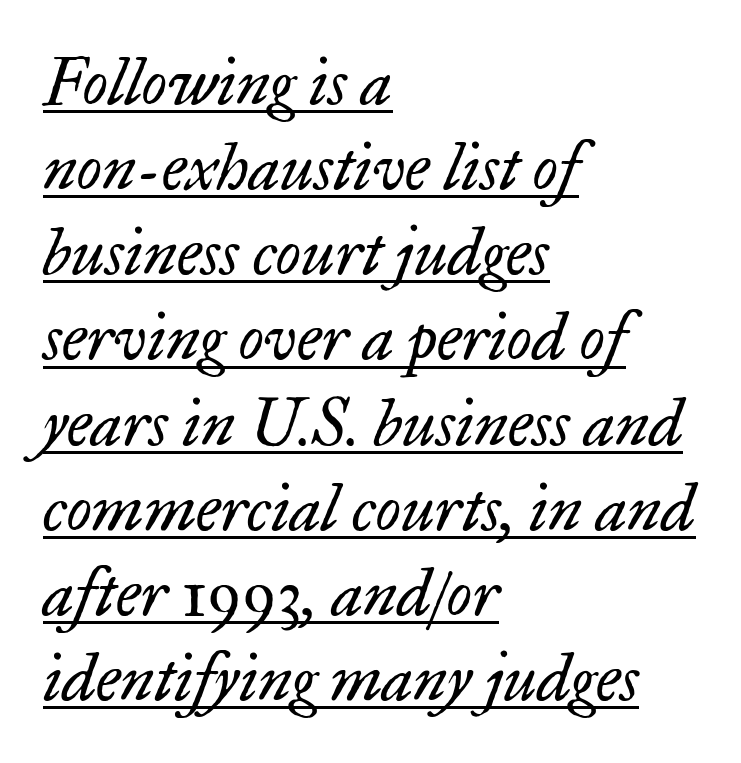
Stroke mass is kept to a normal reading level or below. This sample keeps an unexceptional amount of space between lines. The compositor pushed each line to the left boundary. Is this a sans? No — the strokes have serifs. You can tell it's italic because the verticals aren't actually vertical.
